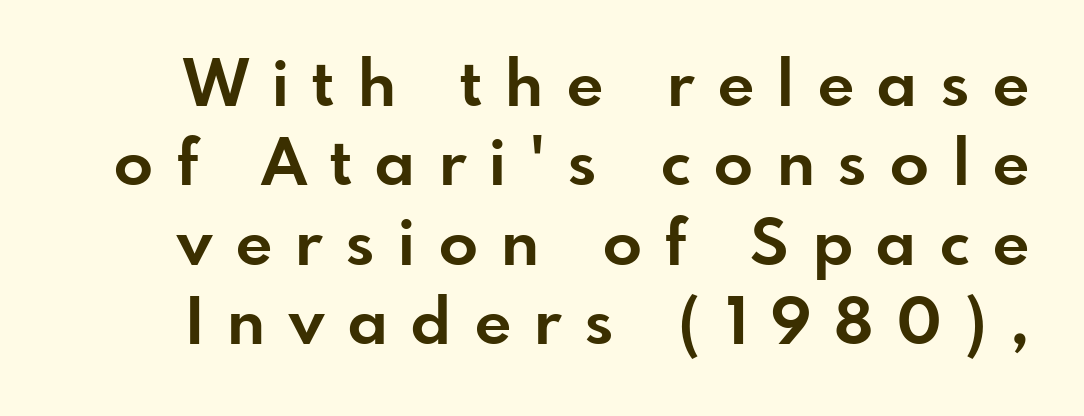
Q: Is the text bold? A: Yes.
Q: Is the text italic (slanted)? A: No, it is upright.
Q: Is the typeface a serif or a sans-serif typeface? A: Sans-serif.
Q: Is the text underlined? A: No.
Q: Is the spacing between letters normal or unusually wide? A: Unusually wide.
Q: Width (condensed, normal, or wide)? A: Normal.
Q: Stroke contrast? A: Low.
Q: x-height? A: Small.
Q: Monospaced? A: No.
